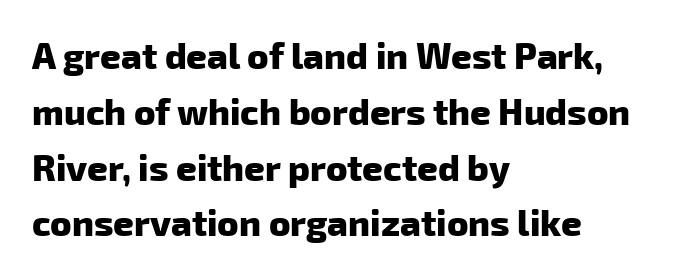
{"serif": "no", "bold": "yes", "weight": "heavy", "width": "normal", "stroke_contrast": "low", "x_height": "medium", "monospaced": "no", "underline": "no", "align": "left", "line_spacing": "normal", "line_spacing_ratio": 1.55, "letter_spacing": "normal", "letter_spacing_em": 0.0, "glyph_px": 36}
